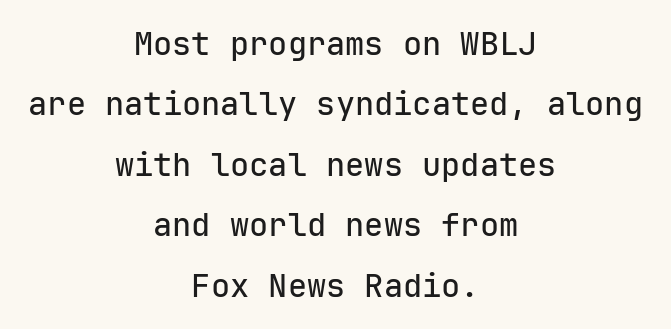
Q: Is the text italic (slanted)? A: No, it is upright.
Q: Is the typeface a serif or a sans-serif typeface? A: Sans-serif.
Q: Is the text underlined? A: No.
Q: How is the paragraph aligned? A: Centered.
Q: Is the spacing between letters normal or unusually wide? A: Normal.
Q: Width (condensed, normal, or wide)? A: Normal.
Q: Stroke contrast? A: Low.
Q: x-height? A: Medium.
Q: Monospaced? A: Yes.
